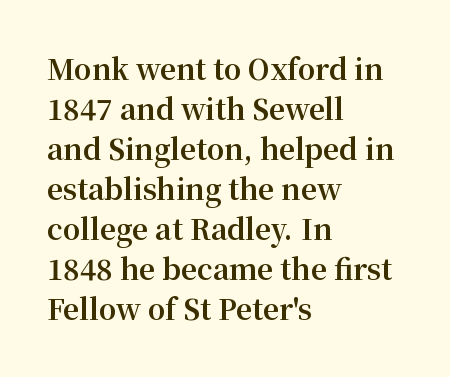
{"serif": "yes", "italic": "no", "bold": "yes", "weight": "bold", "width": "normal", "stroke_contrast": "medium", "x_height": "medium", "monospaced": "no", "underline": "no", "align": "left", "line_spacing": "normal", "line_spacing_ratio": 1.43, "letter_spacing": "normal", "letter_spacing_em": 0.0, "glyph_px": 28}
